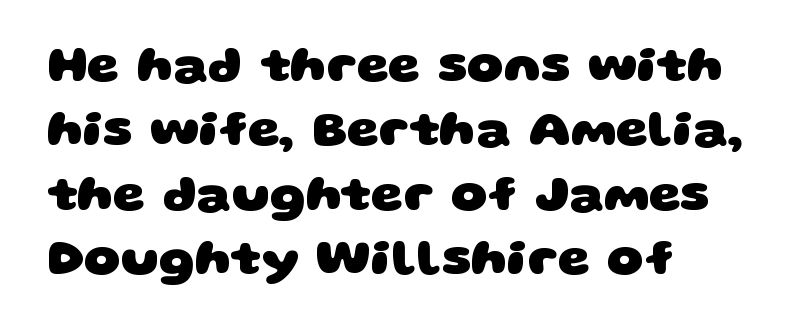
{"serif": "no", "bold": "yes", "weight": "heavy", "width": "wide", "stroke_contrast": "low", "x_height": "large", "monospaced": "no", "underline": "no", "align": "left", "line_spacing": "normal", "line_spacing_ratio": 1.26, "letter_spacing": "normal", "letter_spacing_em": 0.0, "glyph_px": 51}
